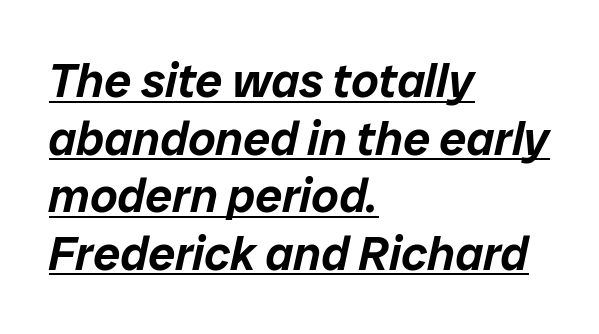
Q: Is the text italic (slanted)? A: Yes, it leans right by about 12 degrees.
Q: Is the text underlined? A: Yes.
Q: How is the paragraph aligned? A: Left-aligned.
Q: Is the spacing between letters normal or unusually wide? A: Normal.
Q: Width (condensed, normal, or wide)? A: Normal.
Q: Stroke contrast? A: Low.
Q: x-height? A: Medium.
Q: Monospaced? A: No.
